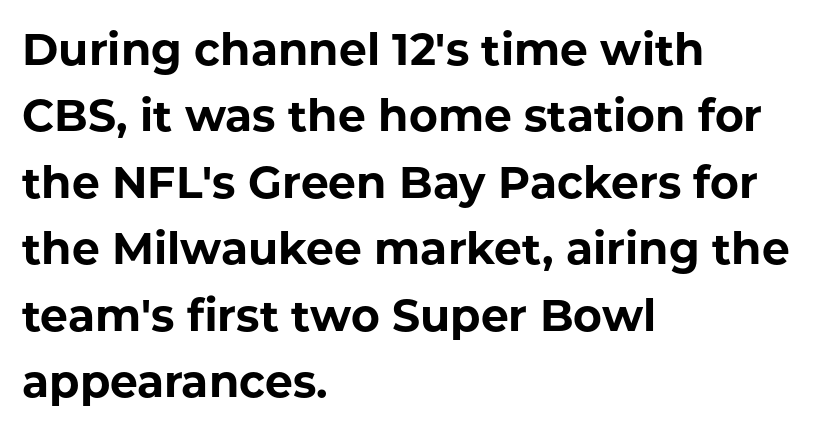
{"serif": "no", "italic": "no", "bold": "yes", "weight": "bold", "width": "normal", "stroke_contrast": "low", "x_height": "medium", "monospaced": "no", "underline": "no", "align": "left", "line_spacing": "normal", "line_spacing_ratio": 1.51, "letter_spacing": "normal", "letter_spacing_em": 0.0, "glyph_px": 44}
